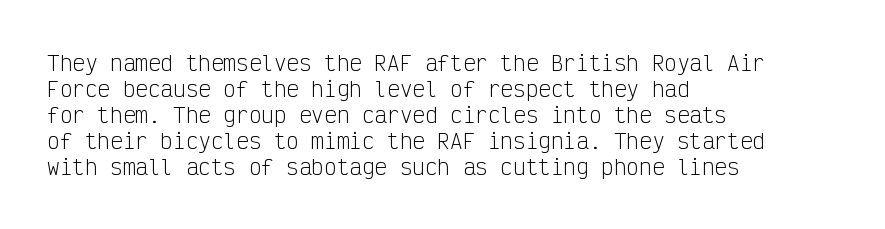
The image shows 21 px text type, upright; set left-aligned, line spacing 1.24x, normal letter spacing, not underlined.
